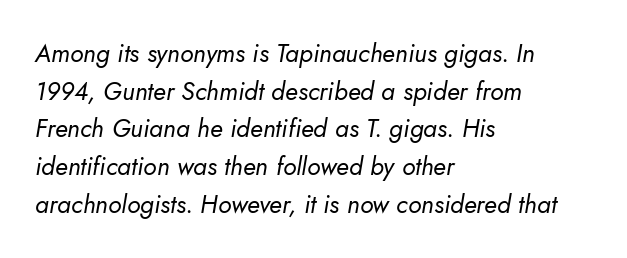
Q: Is the text bold? A: No.
Q: Is the text italic (slanted)? A: Yes, it leans right by about 10 degrees.
Q: Is the text underlined? A: No.
Q: How is the paragraph aligned? A: Left-aligned.
Q: Is the spacing between letters normal or unusually wide? A: Normal.
Q: Is the spacing between lines tight, normal or loose? A: Normal.
